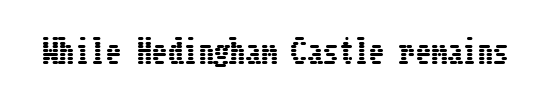
{"italic": "no", "width": "condensed", "stroke_contrast": "low", "x_height": "medium", "underline": "no", "letter_spacing": "normal", "letter_spacing_em": 0.0, "glyph_px": 31}
